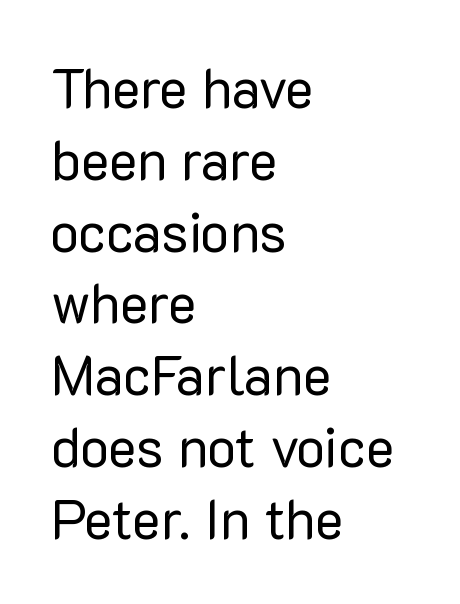
Does the lettering tilt? It doesn't — this is upright. The setting favours the left margin, as ordinary paragraphs usually do. Notice how descenders clear the ascenders below comfortably — that's standard leading. Only glyphs here, with clear space below each row.
